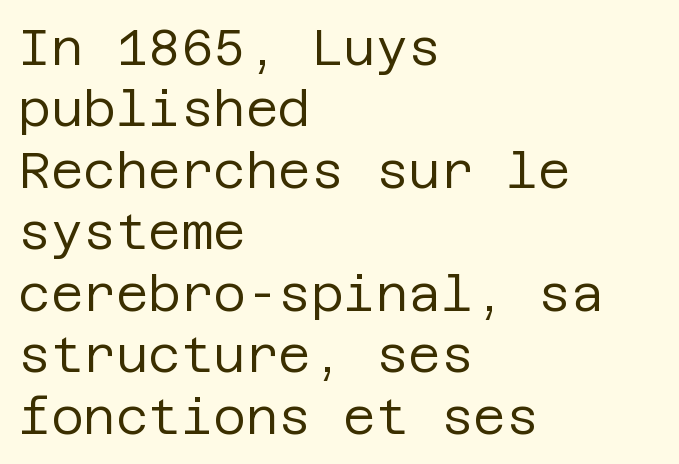
{"serif": "no", "italic": "no", "bold": "no", "weight": "regular", "width": "normal", "stroke_contrast": "low", "x_height": "large", "underline": "no", "align": "left", "line_spacing_ratio": 1.23, "letter_spacing": "normal", "letter_spacing_em": 0.0, "glyph_px": 50}
